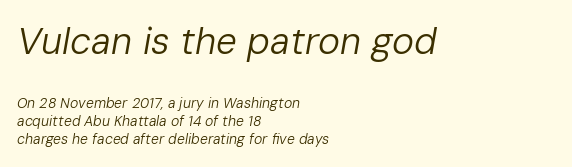
{"italic": "yes", "lean": "right", "slant_degrees": 10, "bold": "no", "weight": "regular", "width": "normal", "stroke_contrast": "low", "x_height": "medium", "monospaced": "no", "underline": "no", "align": "left", "line_spacing": "normal", "line_spacing_ratio": 1.29, "letter_spacing": "normal", "letter_spacing_em": 0.0, "larger_block": "first", "size_ratio": 2.64, "glyph_px": 37}
